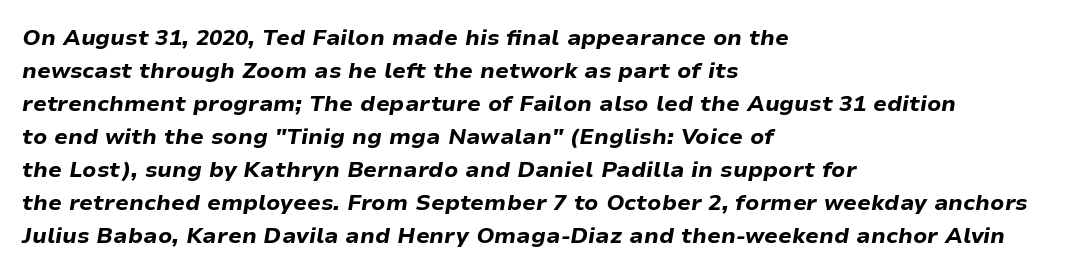
The image shows 22 px bold type, italic (leaning right); set left-aligned, normal line spacing (1.5x), normal letter spacing, not underlined.
